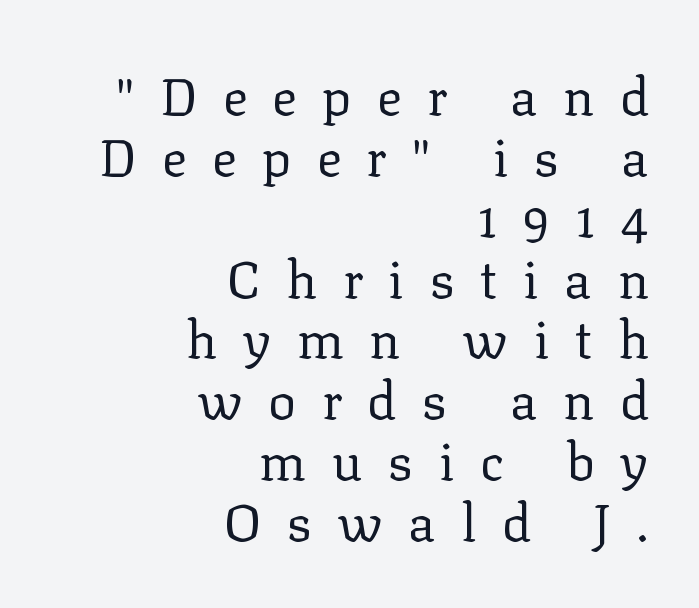
{"serif": "yes", "italic": "no", "bold": "no", "weight": "regular", "width": "normal", "stroke_contrast": "low", "x_height": "medium", "monospaced": "no", "underline": "no", "align": "right", "line_spacing_ratio": 1.17, "letter_spacing": "wide", "letter_spacing_em": 0.49, "glyph_px": 52}
